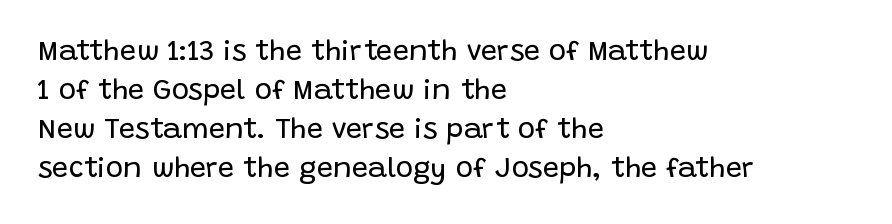
{"serif": "no", "italic": "no", "bold": "no", "weight": "regular", "width": "normal", "stroke_contrast": "low", "x_height": "large", "monospaced": "no", "underline": "no", "align": "left", "line_spacing": "normal", "line_spacing_ratio": 1.35, "letter_spacing": "normal", "letter_spacing_em": 0.0, "glyph_px": 29}
